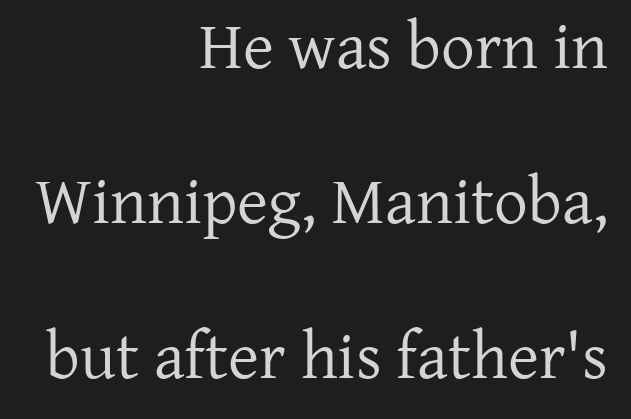
The image shows 67 px regular-weight serif type, upright; set right-aligned, loose line spacing (2.31x), normal letter spacing, not underlined; low stroke contrast and a medium x-height.
